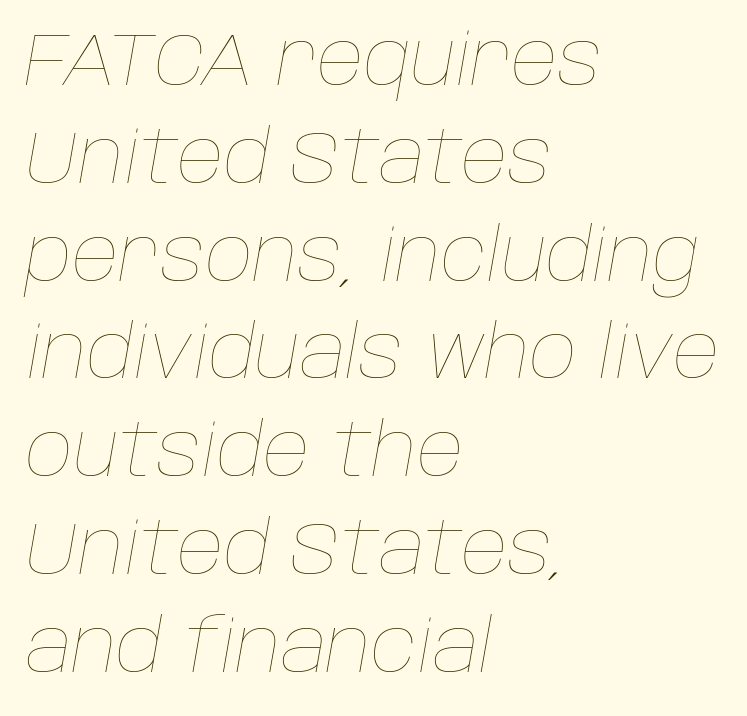
The image shows 73 px thin type, italic (leaning right); set left-aligned, normal line spacing (1.34x), normal letter spacing, not underlined; low stroke contrast and a large x-height.
